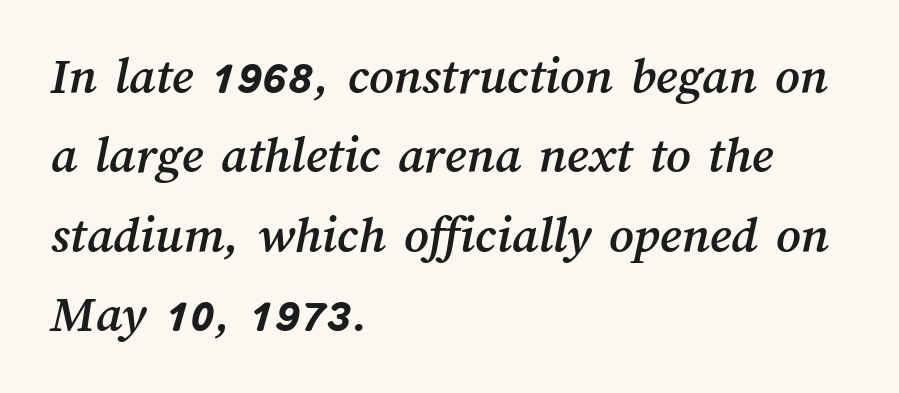
The image shows 53 px text type; set left-aligned, normal line spacing (1.5x), normal letter spacing, not underlined; medium stroke contrast and a medium x-height.
